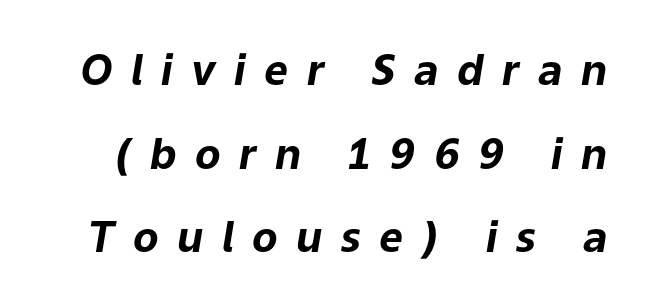
This sample trades compactness for vertical openness between lines. The letters are spread apart with noticeably loose tracking. Compared with ordinary roman type, these characters are visibly tilted. Decoration check: the copy has no underline. The passage shown is emphatically bold. Varying glyph widths throughout — classic text-font behaviour.
